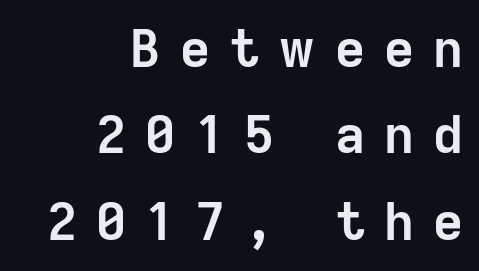
Q: Is the text bold? A: Yes.
Q: Is the text italic (slanted)? A: No, it is upright.
Q: Is the typeface a serif or a sans-serif typeface? A: Sans-serif.
Q: Is the text underlined? A: No.
Q: How is the paragraph aligned? A: Right-aligned.
Q: Is the spacing between letters normal or unusually wide? A: Unusually wide.
Q: Is the spacing between lines tight, normal or loose? A: Normal.
Q: Width (condensed, normal, or wide)? A: Normal.
Q: Stroke contrast? A: Low.
Q: x-height? A: Medium.
Q: Monospaced? A: No.
